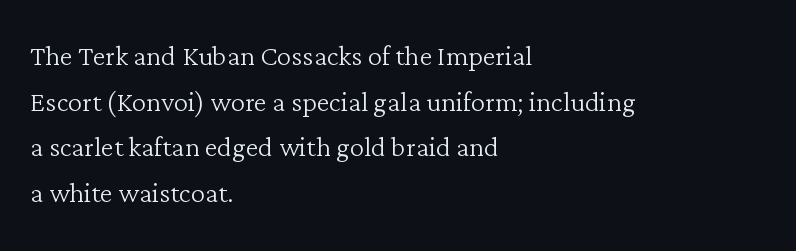
{"serif": "yes", "italic": "no", "bold": "no", "weight": "light", "width": "normal", "stroke_contrast": "low", "x_height": "medium", "monospaced": "no", "underline": "no", "align": "left", "line_spacing": "normal", "line_spacing_ratio": 1.27, "letter_spacing": "normal", "letter_spacing_em": 0.0, "glyph_px": 36}
